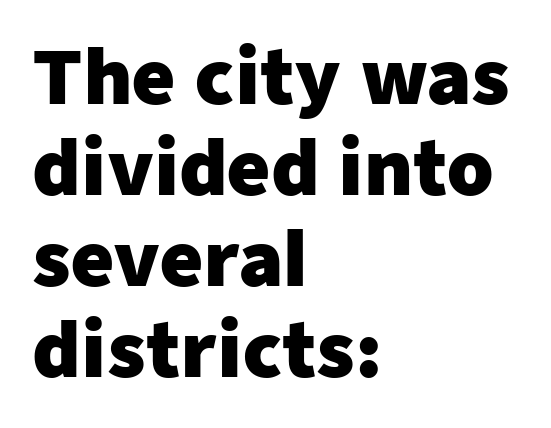
{"serif": "no", "italic": "no", "bold": "yes", "weight": "heavy", "width": "normal", "stroke_contrast": "low", "x_height": "medium", "monospaced": "no", "underline": "no", "align": "left", "line_spacing_ratio": 1.23, "letter_spacing": "normal", "letter_spacing_em": 0.0, "glyph_px": 74}
